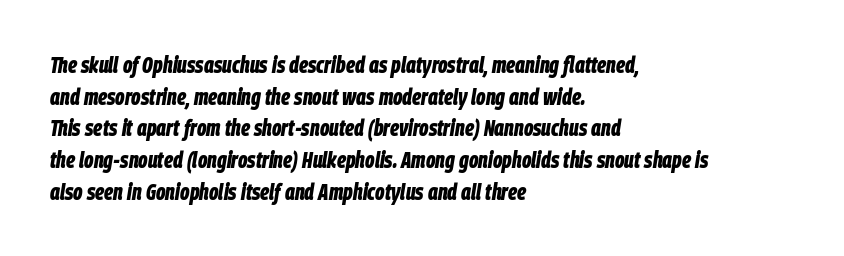
Is the type slanted? Yes — the strokes lean at a clear angle. This rendering leaves character spacing at its baseline value. Horizontal bands of white between lines are of average thickness. Decoration check: the copy has no underline. Compared with a centered layout, this one pins lines to the left instead. Caption: bold face, heavy strokes.
